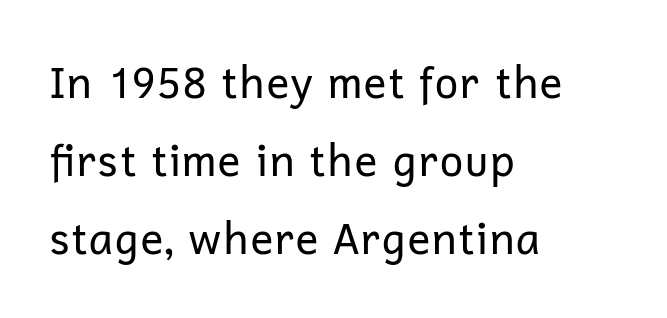
This rendering leaves character spacing at its baseline value. Visually the block forms a straight wall on the left and a jagged coastline on the right. Unbolded letterforms with no extra heft. Proportional: the letters do not fall into vertical columns.
